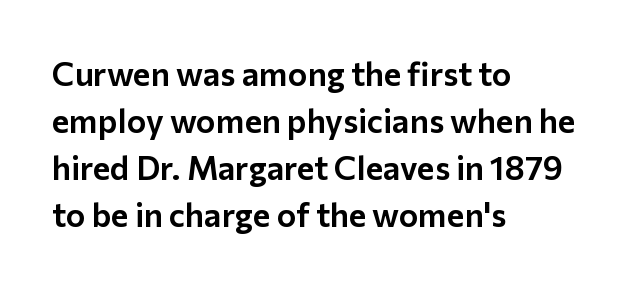
The image shows 33 px sans-serif type, upright; set left-aligned, normal line spacing (1.42x), normal letter spacing, not underlined; low stroke contrast and a medium x-height.
